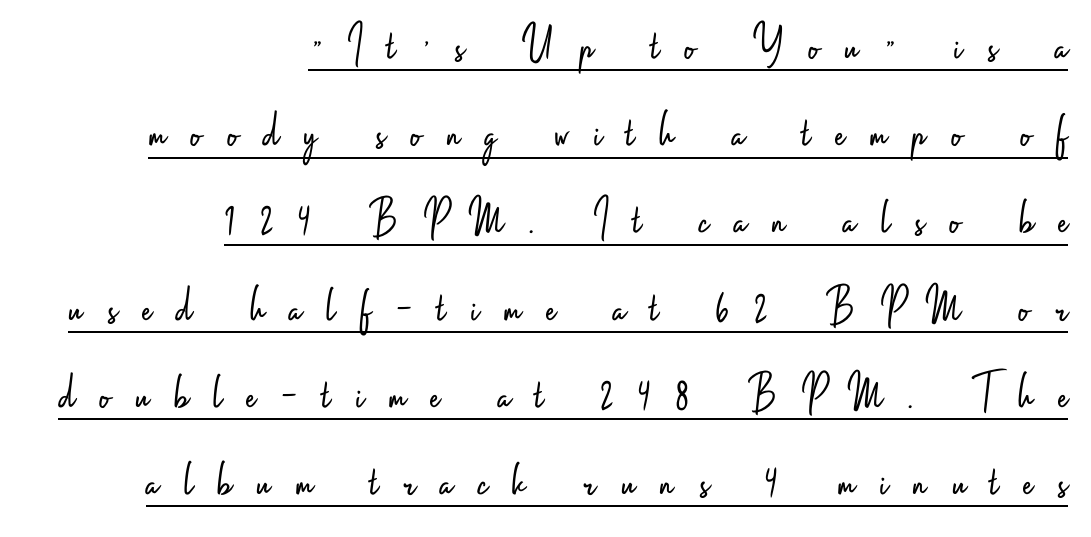
{"serif": "no", "bold": "no", "weight": "light", "width": "condensed", "stroke_contrast": "low", "x_height": "small", "monospaced": "no", "underline": "yes", "align": "right", "line_spacing_ratio": 1.71, "letter_spacing": "wide", "letter_spacing_em": 0.49, "glyph_px": 51}
